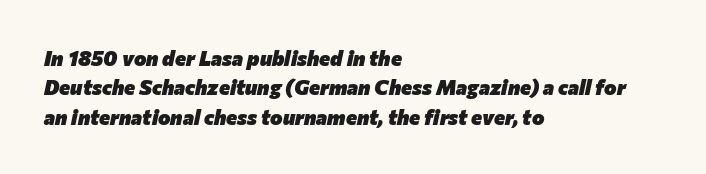
The image shows 21 px bold type, italic (leaning right); set left-aligned, normal line spacing (1.4x), normal letter spacing, not underlined.
